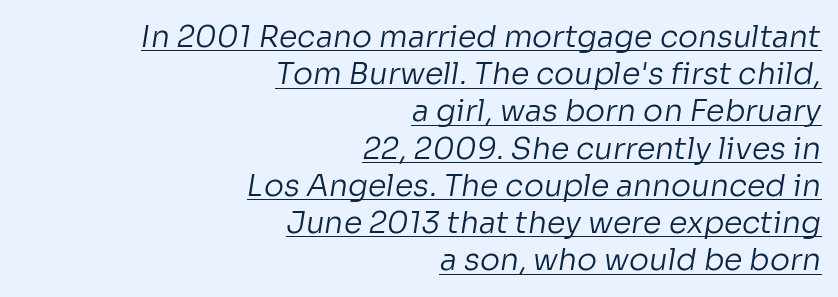
The image shows 30 px regular-weight sans-serif type; set right-aligned, line spacing 1.24x, normal letter spacing, underlined; low stroke contrast and a medium x-height.
